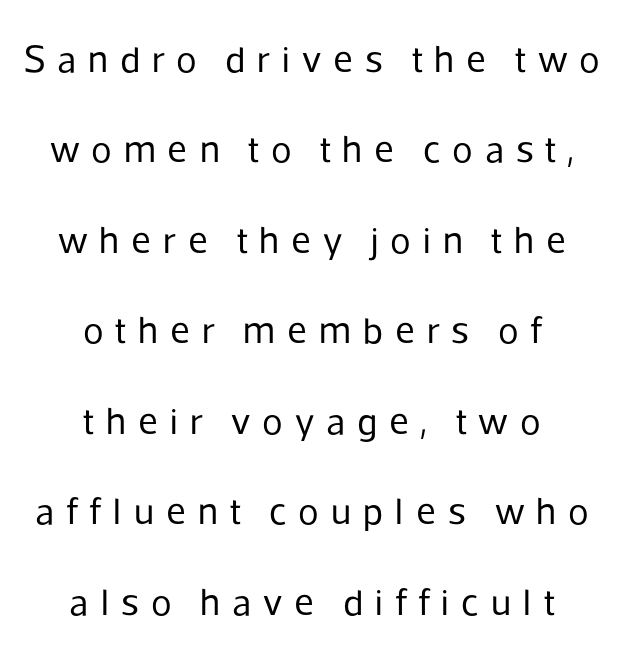
The image shows 38 px regular-weight sans-serif type, upright; set centered, loose line spacing (2.38x), unusually wide letter spacing (+0.31 em), not underlined; low stroke contrast and a medium x-height.
